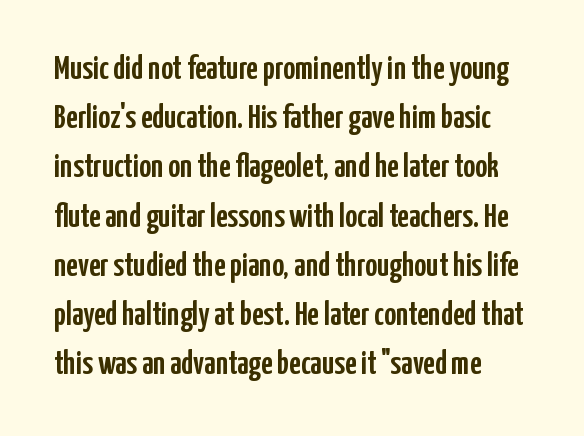
The image shows 33 px condensed sans-serif type, upright; set left-aligned, normal line spacing (1.49x), normal letter spacing, not underlined; low stroke contrast and a medium x-height.
